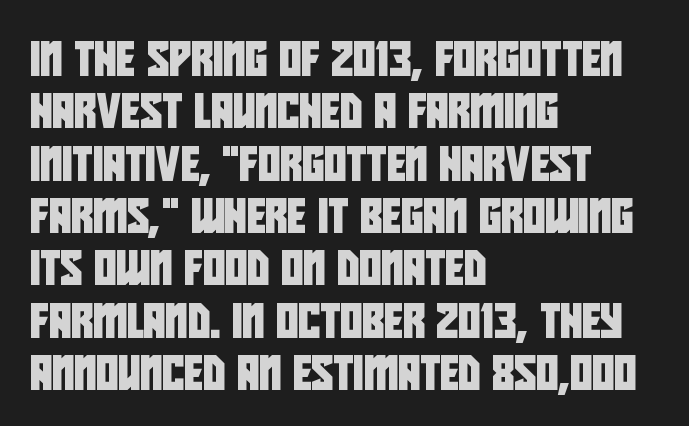
{"serif": "no", "width": "condensed", "stroke_contrast": "low", "x_height": "large", "monospaced": "no", "underline": "no", "align": "left", "line_spacing": "normal", "line_spacing_ratio": 1.54, "letter_spacing": "normal", "letter_spacing_em": 0.0, "glyph_px": 34}
